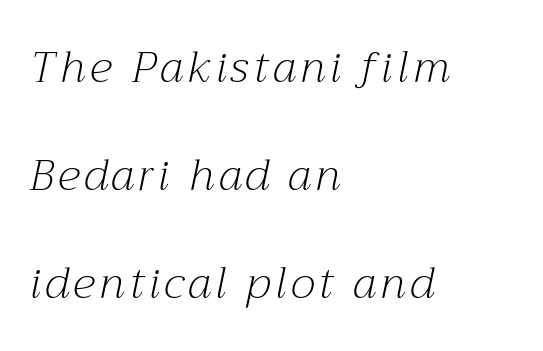
{"serif": "yes", "italic": "yes", "lean": "right", "slant_degrees": 12, "bold": "no", "weight": "light", "width": "normal", "stroke_contrast": "medium", "x_height": "medium", "monospaced": "no", "underline": "no", "align": "left", "line_spacing": "loose", "line_spacing_ratio": 2.45, "glyph_px": 44}
